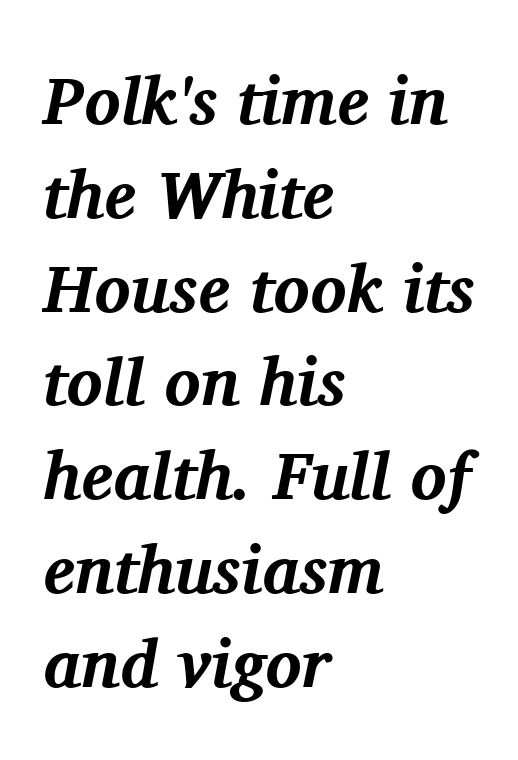
{"serif": "yes", "italic": "yes", "lean": "right", "slant_degrees": 11, "bold": "yes", "weight": "bold", "width": "normal", "stroke_contrast": "medium", "x_height": "medium", "monospaced": "no", "underline": "no", "align": "left", "line_spacing": "normal", "line_spacing_ratio": 1.4, "letter_spacing": "normal", "letter_spacing_em": 0.0, "glyph_px": 67}
